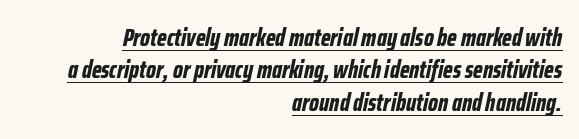
{"italic": "yes", "lean": "right", "slant_degrees": 12, "bold": "yes", "underline": "yes", "align": "right", "line_spacing": "normal", "line_spacing_ratio": 1.3, "letter_spacing": "normal", "letter_spacing_em": 0.0, "glyph_px": 25}
